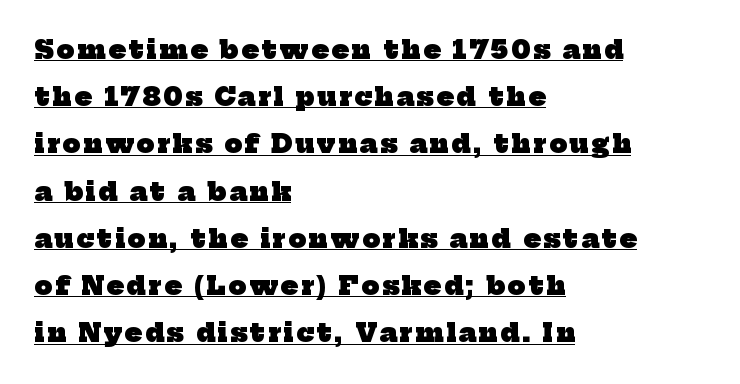
A typographer would call this underscored text. This is heavy type, rendered in bold. Line starts are locked; line ends wander.
